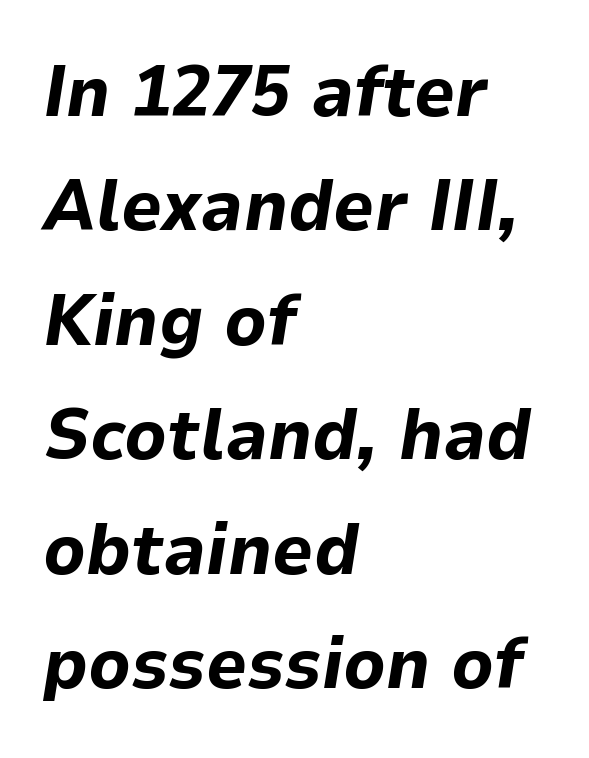
The image shows 72 px bold type, italic (leaning right); set left-aligned, normal line spacing (1.59x), normal letter spacing, not underlined; low stroke contrast and a medium x-height.
